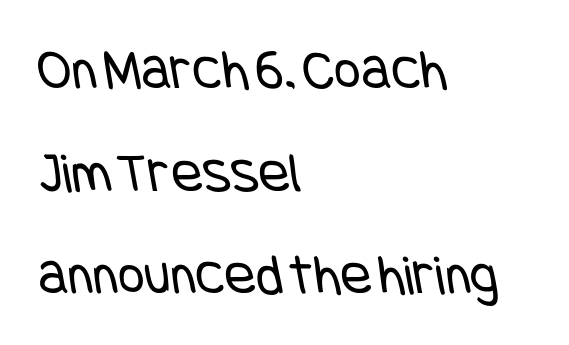
The image shows 58 px regular-weight, condensed sans-serif type; set left-aligned, line spacing 1.77x, normal letter spacing, not underlined; low stroke contrast and a large x-height.
